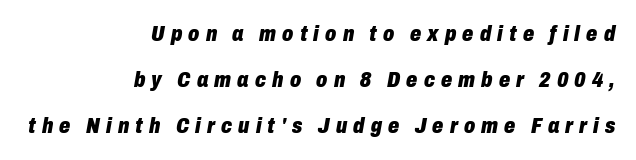
Q: Is the text bold? A: Yes.
Q: Is the text italic (slanted)? A: Yes, it leans right by about 10 degrees.
Q: Is the text underlined? A: No.
Q: How is the paragraph aligned? A: Right-aligned.
Q: Is the spacing between letters normal or unusually wide? A: Unusually wide.
Q: Is the spacing between lines tight, normal or loose? A: Loose.
